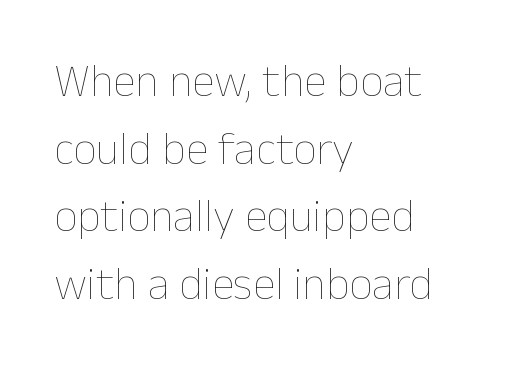
Spacing between characters is what you'd get straight out of the box. Notice how the passage keeps a crisp vertical edge on the left only. Clear beneath every line of the passage. A typesetter would call this proportional, since set widths differ per character. Weight class: somewhere from thin through regular.
